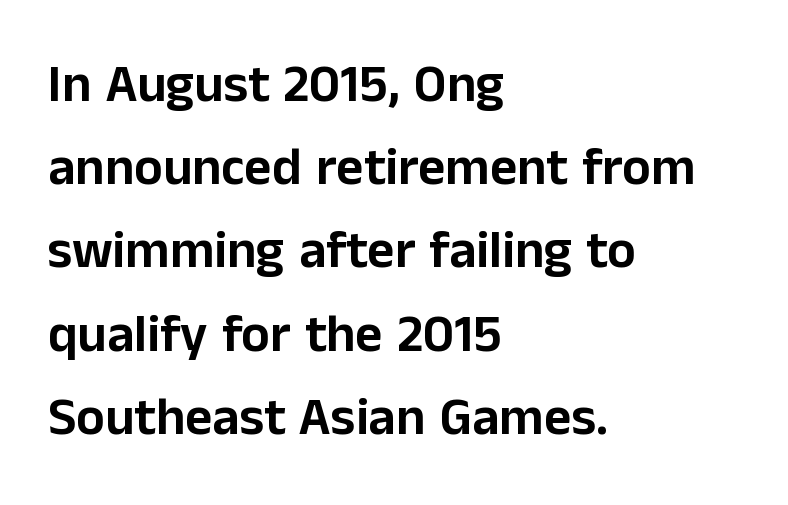
The image shows 53 px sans-serif type, upright; set left-aligned, normal line spacing (1.57x), normal letter spacing, not underlined; low stroke contrast and a medium x-height.
